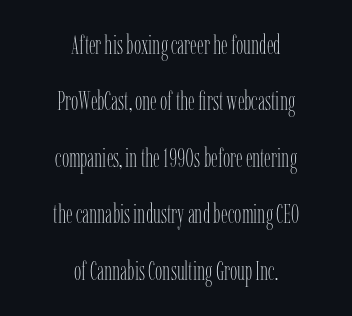
The image shows 26 px text type, upright; set centered, loose line spacing (2.17x), normal letter spacing, not underlined.
